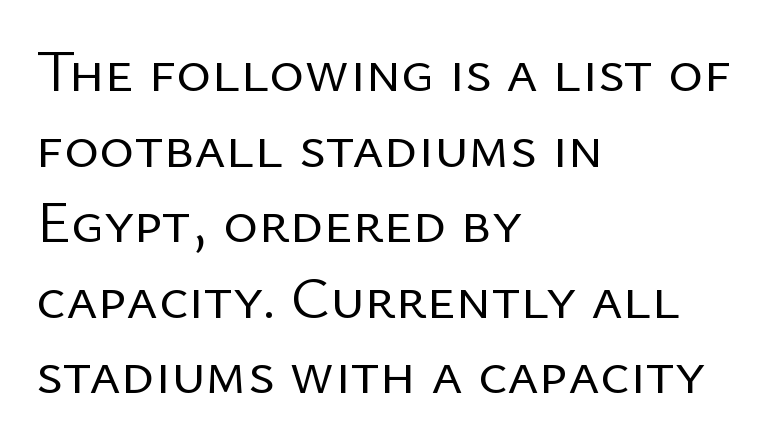
{"serif": "no", "italic": "no", "bold": "no", "weight": "regular", "width": "normal", "stroke_contrast": "low", "x_height": "medium", "monospaced": "no", "underline": "no", "align": "left", "line_spacing": "normal", "line_spacing_ratio": 1.26, "letter_spacing": "normal", "letter_spacing_em": 0.0, "glyph_px": 60}
